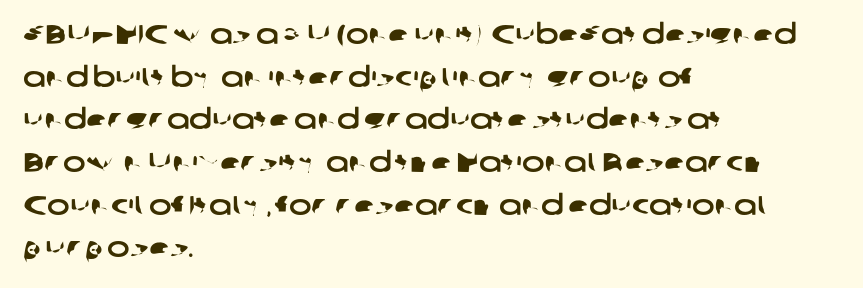
The rendering uses a moderate line-height, typical for paragraphs. Caption: standard tracking, unaltered. Check the space under the baseline: it is left empty. These lines are set flush left with a ragged right edge.
